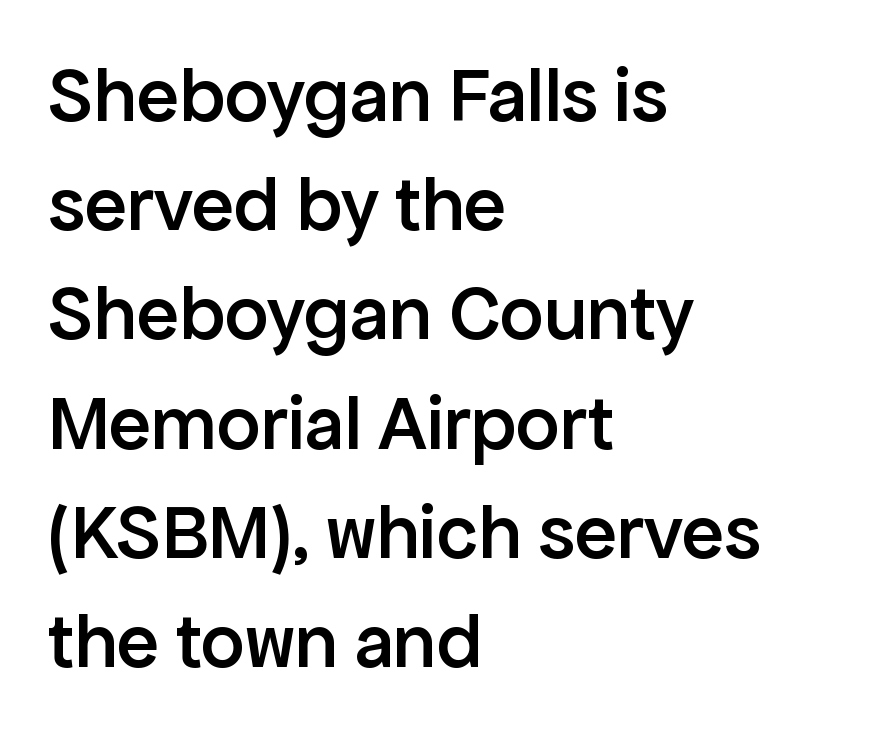
The image shows 78 px semibold sans-serif type, upright; set left-aligned, normal line spacing (1.4x), normal letter spacing, not underlined; low stroke contrast and a medium x-height.
